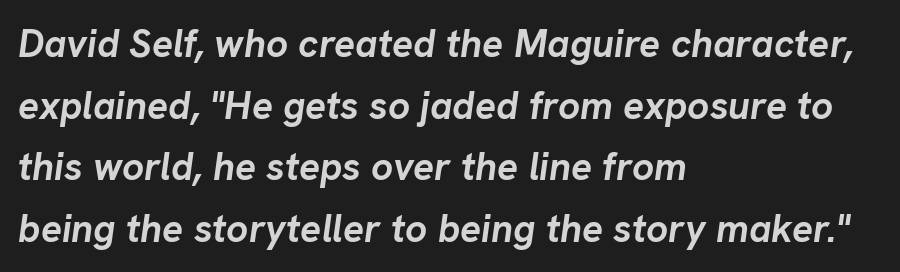
Reading down the column, the eye jumps a familiar distance to each next line. Glyph-to-glyph distance matches everyday printed text. This sample has the flowing, uneven cadence of proportional lettering. The passage shown is not underscored anywhere. There's an unmistakable incline to the writing here.
